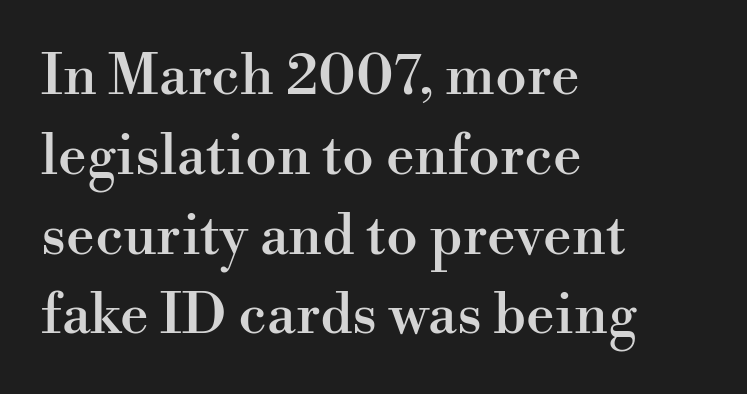
You can tell it's not italic because the verticals are truly vertical. This block has exactly the height ordinary leading produces. Beneath every word, the page is bare. This sample is left-justified, so line endings fall wherever the words run out. Letterform terminals end in serifs throughout the passage.
